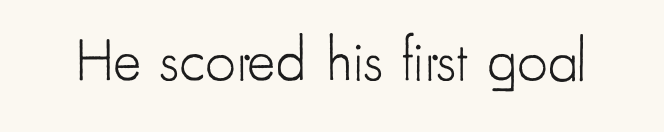
{"serif": "no", "italic": "no", "bold": "no", "weight": "light", "width": "condensed", "stroke_contrast": "low", "x_height": "small", "monospaced": "no", "underline": "no", "letter_spacing": "normal", "letter_spacing_em": 0.0, "glyph_px": 60}
